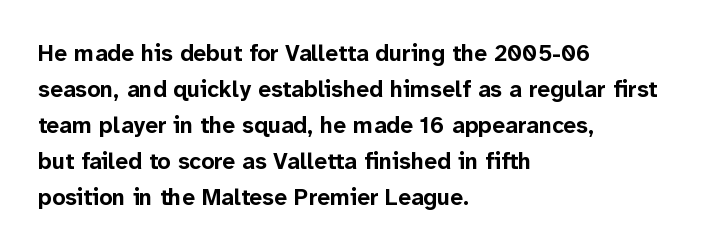
The image shows 23 px bold type, upright; set left-aligned, normal line spacing (1.56x), normal letter spacing, not underlined.
